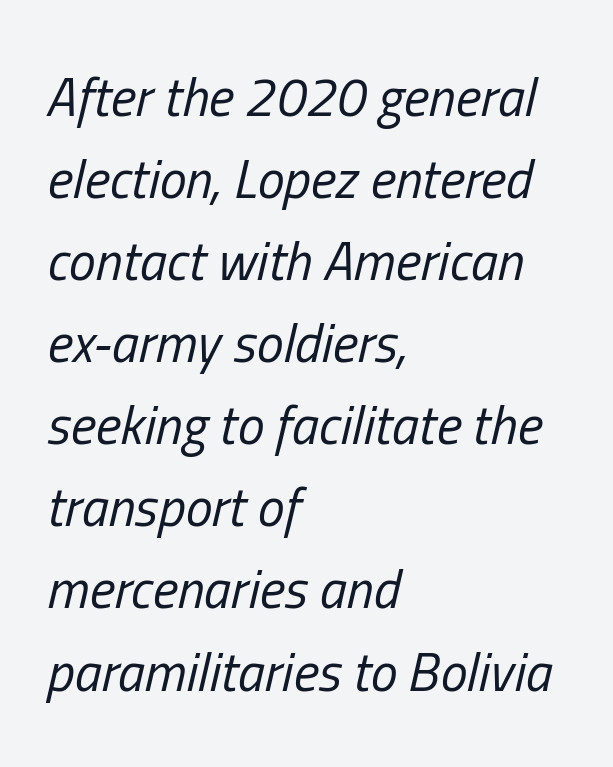
The lines in this sample share a left origin and differ only in where they stop. The gap between lines stays unmarked. Every character sits at an angle, as italics do. This block has exactly the height ordinary leading produces. Do the characters align in a grid? No, the font is proportional.
